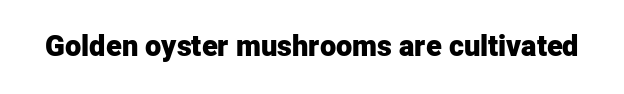
The image shows 29 px heavy sans-serif type, upright; set normal letter spacing, not underlined; low stroke contrast and a medium x-height.
